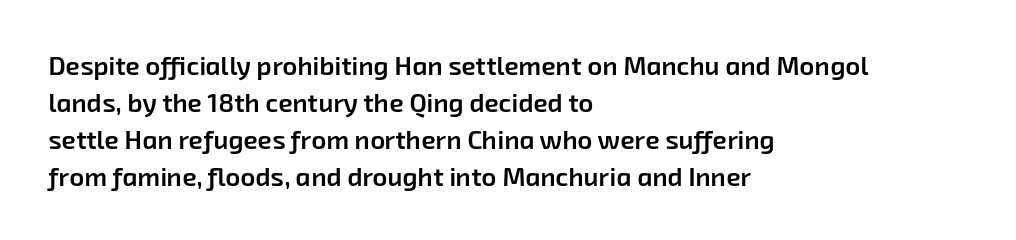
{"bold": "semi", "underline": "no", "align": "left", "line_spacing": "normal", "line_spacing_ratio": 1.42, "letter_spacing": "normal", "letter_spacing_em": 0.0, "glyph_px": 26}
